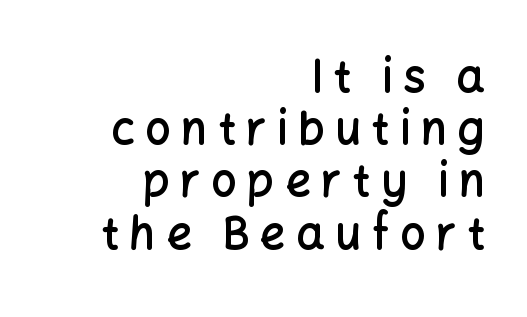
Q: Is the text bold? A: Semi-bold.
Q: Is the text italic (slanted)? A: No, it is upright.
Q: Is the typeface a serif or a sans-serif typeface? A: Sans-serif.
Q: Is the text underlined? A: No.
Q: How is the paragraph aligned? A: Right-aligned.
Q: Is the spacing between letters normal or unusually wide? A: Unusually wide.
Q: Width (condensed, normal, or wide)? A: Normal.
Q: Stroke contrast? A: Low.
Q: x-height? A: Medium.
Q: Monospaced? A: No.
